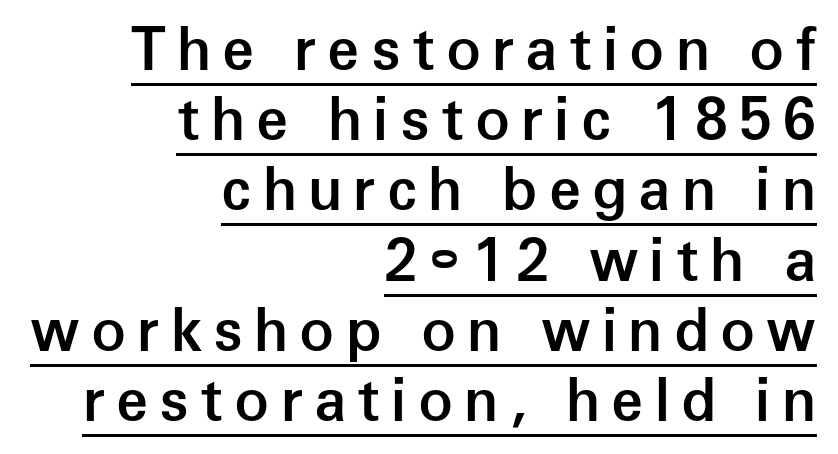
The image shows 58 px semibold sans-serif type, upright; set right-aligned, line spacing 1.21x, underlined; low stroke contrast and a medium x-height.
